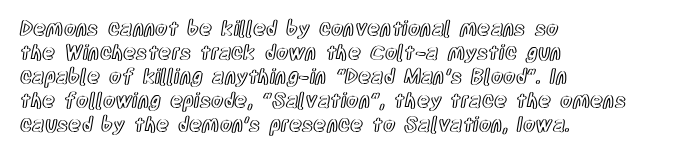
Q: Is the text italic (slanted)? A: Yes.
Q: Is the text underlined? A: No.
Q: How is the paragraph aligned? A: Left-aligned.
Q: Is the spacing between letters normal or unusually wide? A: Normal.
